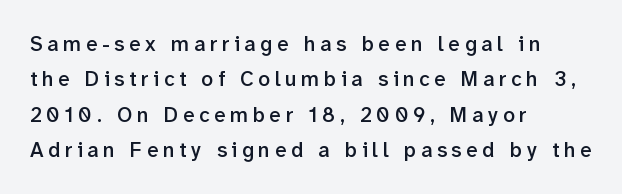
The glyphs have the mass of a demibold cut, below bold. Descenders hang freely into open space. The rendering uses a moderate line-height, typical for paragraphs. Posture: upright roman. Typeset ragged right — the left edge is the straight one. Loose tracking; the words dissolve into strings of separated letters.
